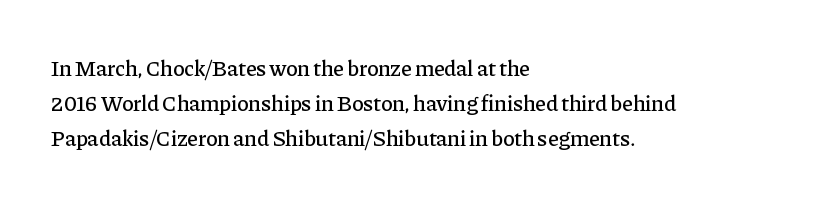
The face used here is rendered with its standard letterfit. A bare baseline throughout the passage. The compositor pushed each line to the left boundary. Regarding leading, the lines here are spaced in the standard way.
